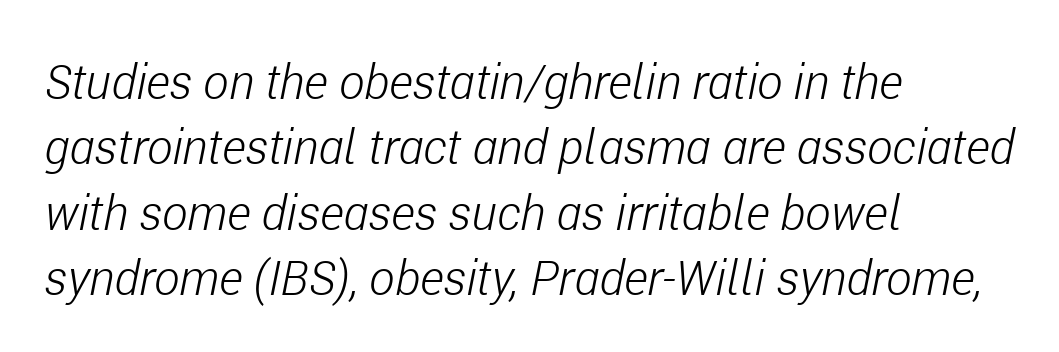
The image shows 48 px light, condensed type, italic (leaning right); set left-aligned, normal line spacing (1.36x), normal letter spacing, not underlined; low stroke contrast and a medium x-height.
